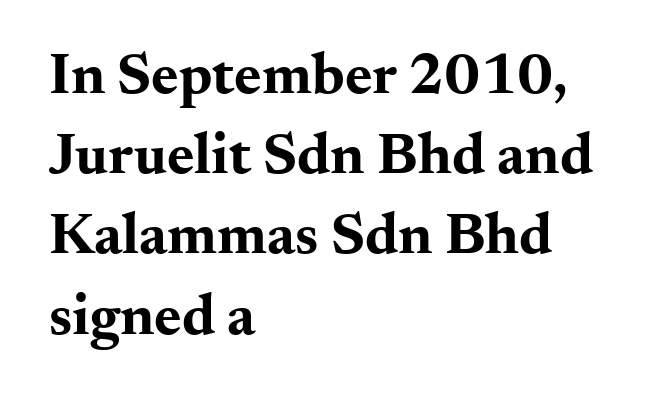
Does extra space separate the letters? No, they use regular spacing. Every character sits straight up, as roman type does. The font is running at its bold setting. All the whitespace from short lines collects on the right.
